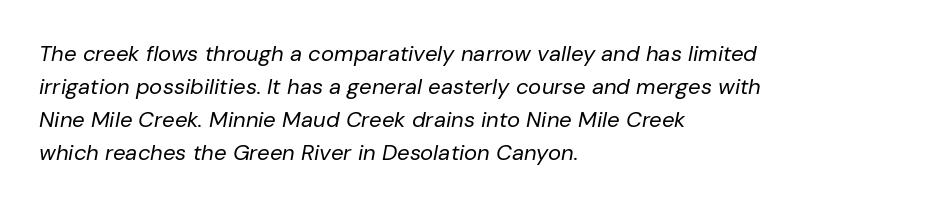
The image shows 22 px text type, italic (leaning right); set left-aligned, normal line spacing (1.5x), normal letter spacing, not underlined.
